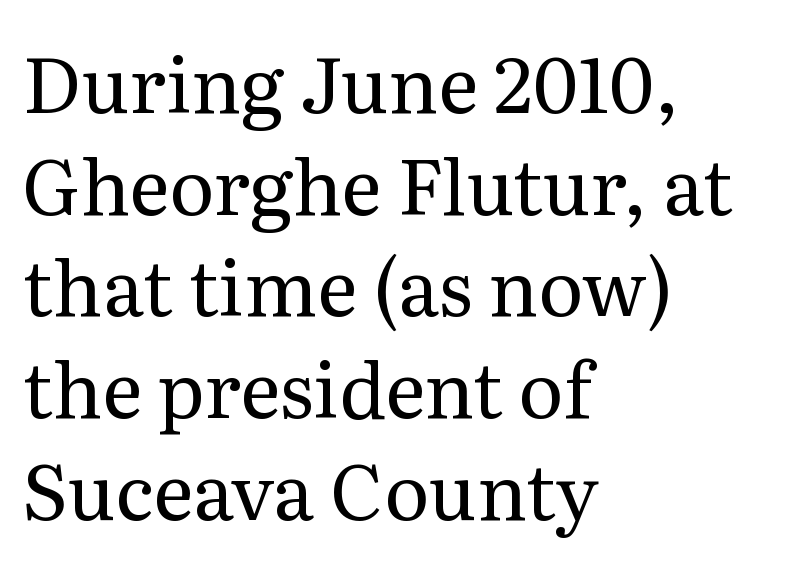
Q: Is the text bold? A: No.
Q: Is the text italic (slanted)? A: No, it is upright.
Q: Is the typeface a serif or a sans-serif typeface? A: Serif.
Q: Is the text underlined? A: No.
Q: How is the paragraph aligned? A: Left-aligned.
Q: Is the spacing between letters normal or unusually wide? A: Normal.
Q: Is the spacing between lines tight, normal or loose? A: Normal.
Q: Width (condensed, normal, or wide)? A: Normal.
Q: Stroke contrast? A: Medium.
Q: x-height? A: Medium.
Q: Monospaced? A: No.
